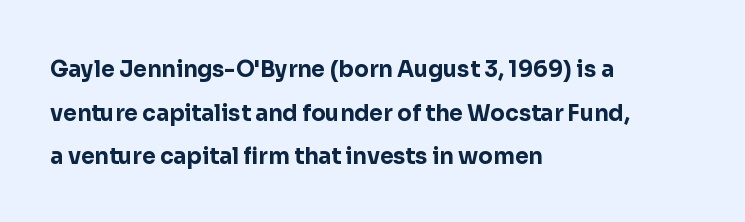
Q: Is the text bold? A: Yes.
Q: Is the text italic (slanted)? A: No, it is upright.
Q: Is the text underlined? A: No.
Q: How is the paragraph aligned? A: Left-aligned.
Q: Is the spacing between letters normal or unusually wide? A: Normal.
Q: Is the spacing between lines tight, normal or loose? A: Loose.
